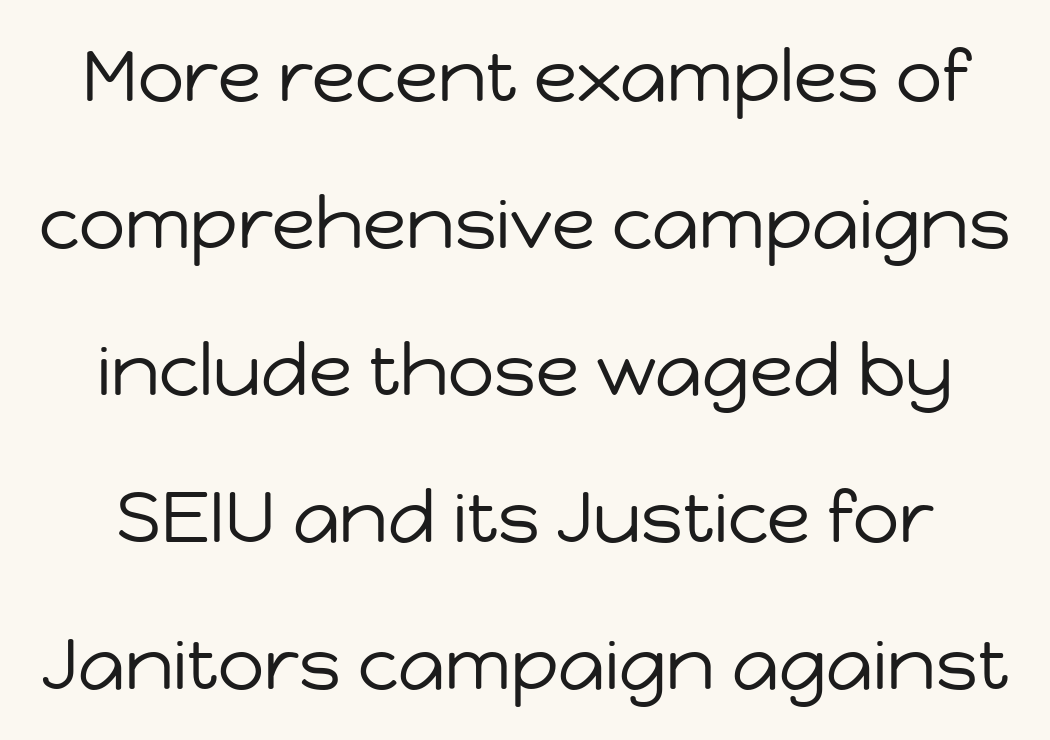
Is there any slant? The stems are plumb. The letters advance in unequal steps, a hallmark of proportional type. Rule under the text: the space is simply empty. Look at the bottom of the vertical strokes: they stop flat, with no serifs.
